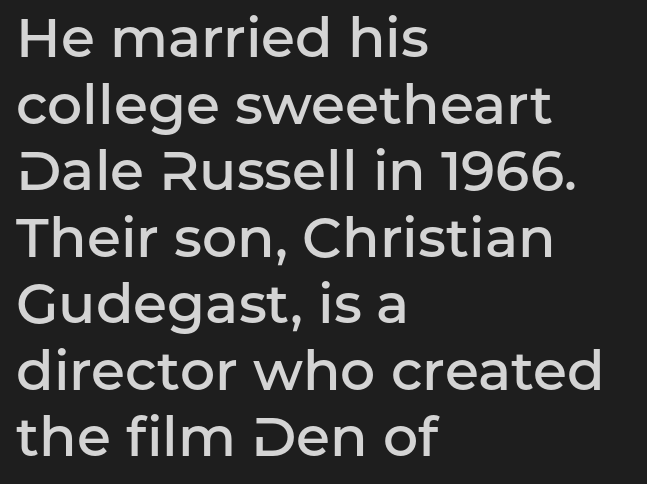
Are there feet on the stems? There aren't — it's a sans. A typesetter would call this proportional, since set widths differ per character. The characters look somewhat weighty, a semibold short of true bold. The glyphs are unaccompanied by any horizontal stroke below them. The ragged edge is on the right, which tells us the setting is flush left.
